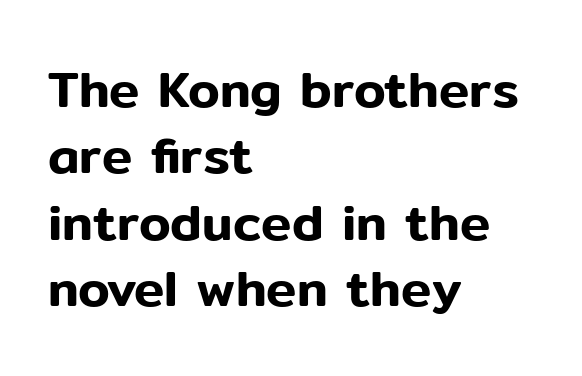
This sample uses an upright cut, with every glyph sitting square on the baseline. Just letters on the line, the space beneath them empty. The rendering uses natural spacing where letterforms have individual widths. Observe the ordinary spacing: letters are neighbours, not strangers. Vertical spacing — default. Each letter's strokes conclude bluntly, with no projecting serifs.
